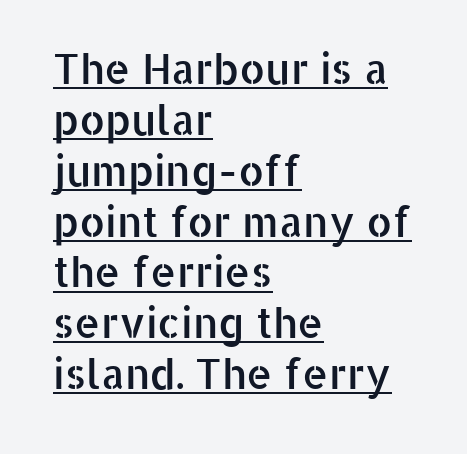
The image shows 41 px sans-serif type, upright; set left-aligned, line spacing 1.24x, normal letter spacing, underlined; low stroke contrast and a medium x-height.
